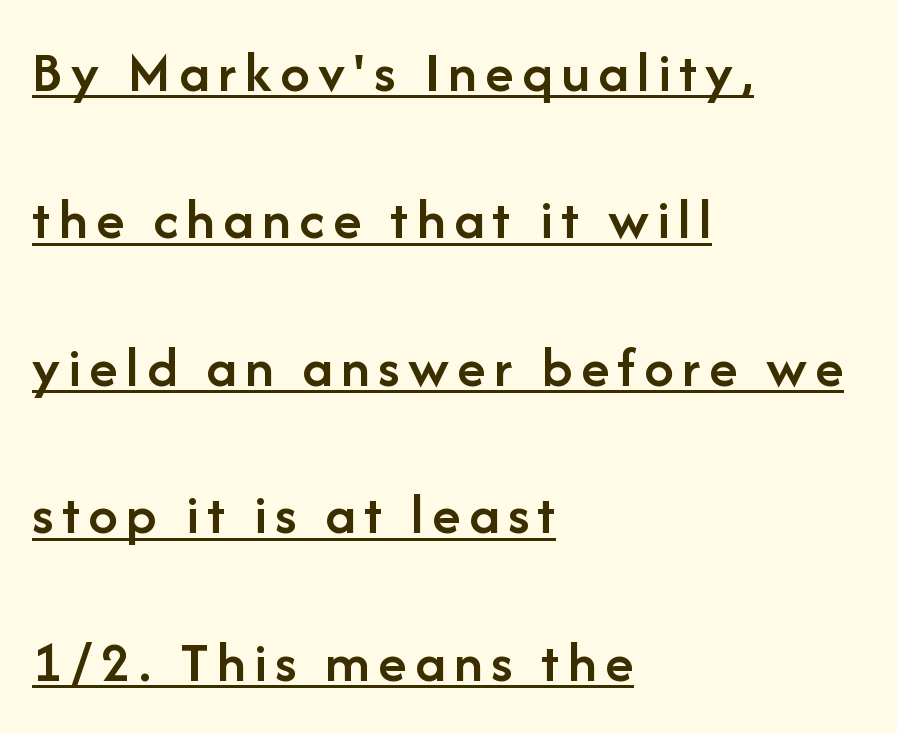
{"serif": "no", "italic": "no", "bold": "semi", "weight": "semibold", "width": "normal", "stroke_contrast": "low", "x_height": "medium", "monospaced": "no", "underline": "yes", "align": "left", "line_spacing": "loose", "line_spacing_ratio": 2.5, "glyph_px": 59}
